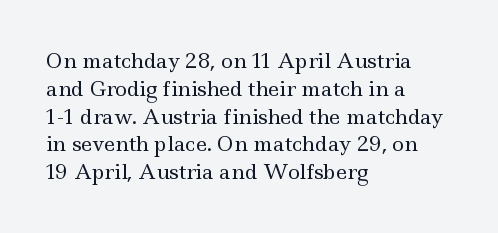
Nothing heavy about these letters — not bold at all. Compared with a centered layout, this one pins lines to the left instead. Spacing between characters is what you'd get straight out of the box. Posture: vertical. Anything drawn beneath the words? Only blank space.
